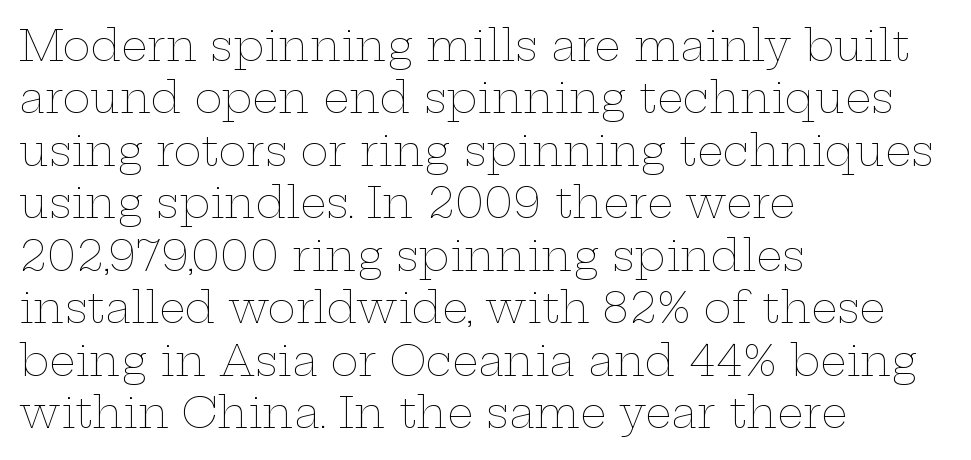
{"italic": "no", "bold": "no", "weight": "thin", "width": "wide", "stroke_contrast": "low", "x_height": "medium", "monospaced": "no", "underline": "no", "align": "left", "line_spacing": "normal", "line_spacing_ratio": 1.25, "letter_spacing": "normal", "letter_spacing_em": 0.0, "glyph_px": 42}
